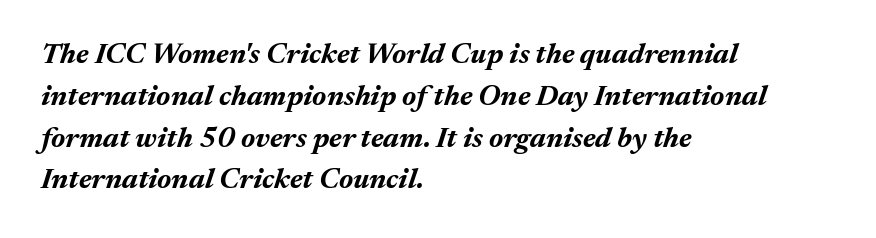
{"italic": "yes", "lean": "right", "slant_degrees": 17, "bold": "yes", "weight": "bold", "width": "normal", "stroke_contrast": "medium", "x_height": "medium", "monospaced": "no", "underline": "no", "align": "left", "line_spacing": "normal", "line_spacing_ratio": 1.44, "letter_spacing": "normal", "letter_spacing_em": 0.0, "glyph_px": 29}
